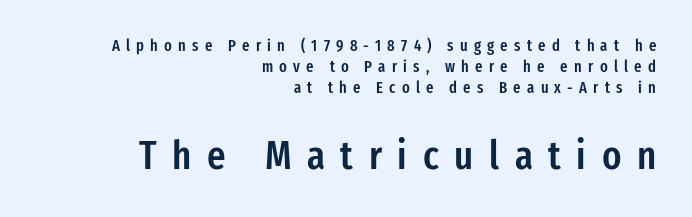
Caption: multi-line text, flush right, ragged left. Check the space under the baseline: it is left empty. Do the letters lean? They stand straight. This is moderately heavy type, rendered in semibold. Glyph-to-glyph distance is far greater than everyday printed text. Looks like regular typesetting: each glyph gets only the width it needs.
